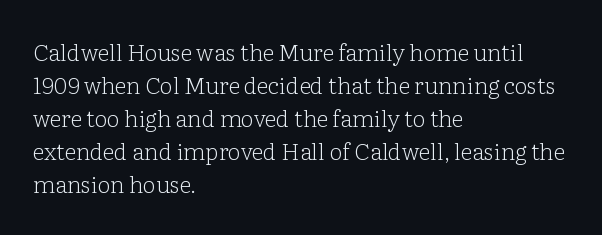
{"italic": "no", "bold": "no", "underline": "no", "align": "left", "line_spacing": "normal", "line_spacing_ratio": 1.44, "letter_spacing": "normal", "letter_spacing_em": 0.0, "glyph_px": 23}
